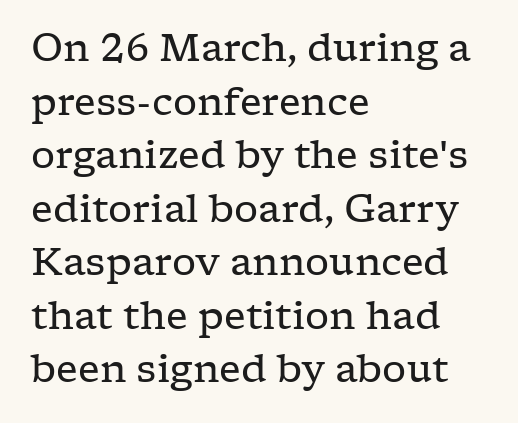
Q: Is the text bold? A: No.
Q: Is the text italic (slanted)? A: No, it is upright.
Q: Is the typeface a serif or a sans-serif typeface? A: Serif.
Q: Is the text underlined? A: No.
Q: How is the paragraph aligned? A: Left-aligned.
Q: Is the spacing between letters normal or unusually wide? A: Normal.
Q: Is the spacing between lines tight, normal or loose? A: Normal.
Q: Width (condensed, normal, or wide)? A: Wide.
Q: Stroke contrast? A: Low.
Q: x-height? A: Medium.
Q: Monospaced? A: No.
